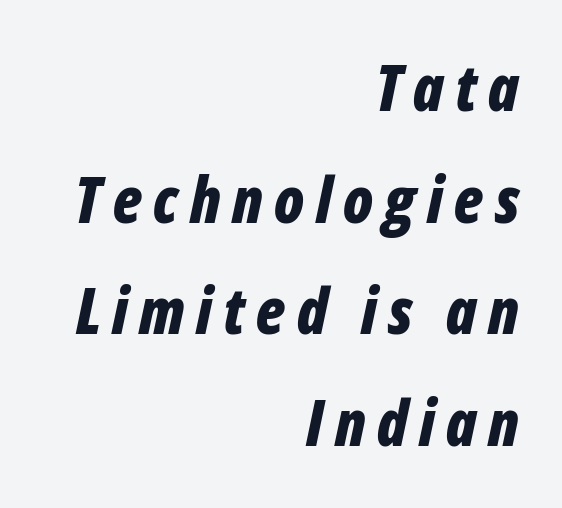
{"italic": "yes", "lean": "right", "slant_degrees": 12, "bold": "yes", "weight": "bold", "width": "condensed", "stroke_contrast": "low", "x_height": "medium", "monospaced": "no", "underline": "no", "align": "right", "line_spacing_ratio": 1.77, "glyph_px": 63}
